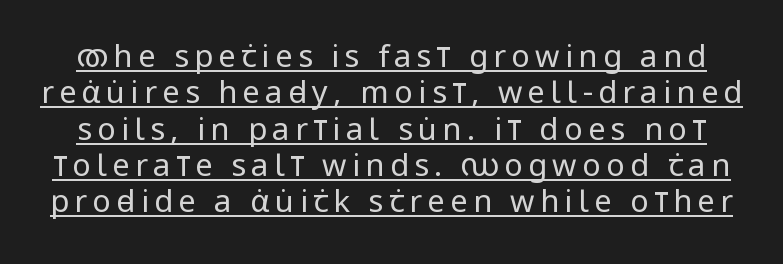
The rendered words wear a rule along their underside. Grotesque or geometric, the face here clearly has no serifs. No italicization has been applied; the sample stays upright. The cut favours lightness, reaching ordinary text weight at its darkest. These lines are rendered in a variable-pitch font.
